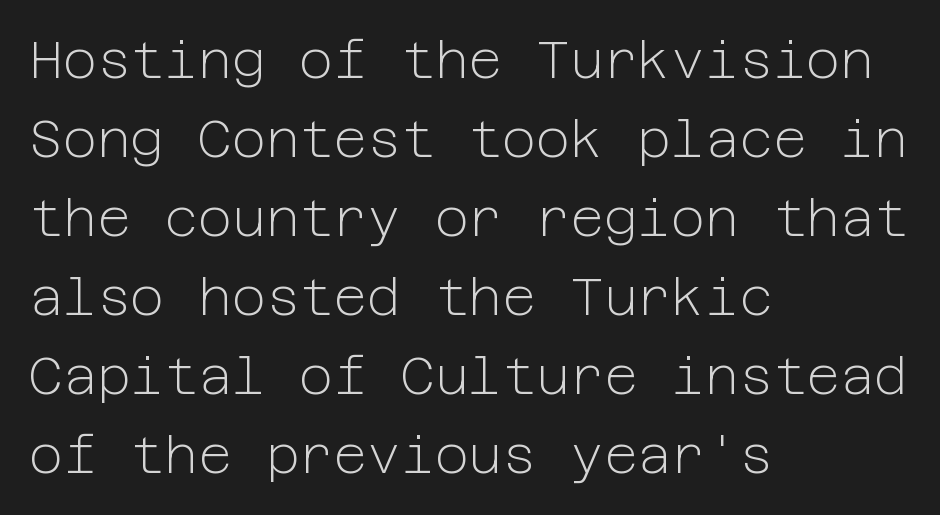
Q: Is the text bold? A: No.
Q: Is the text italic (slanted)? A: No, it is upright.
Q: Is the typeface a serif or a sans-serif typeface? A: Sans-serif.
Q: Is the text underlined? A: No.
Q: How is the paragraph aligned? A: Left-aligned.
Q: Is the spacing between letters normal or unusually wide? A: Normal.
Q: Is the spacing between lines tight, normal or loose? A: Normal.
Q: Width (condensed, normal, or wide)? A: Normal.
Q: Stroke contrast? A: Low.
Q: x-height? A: Medium.
